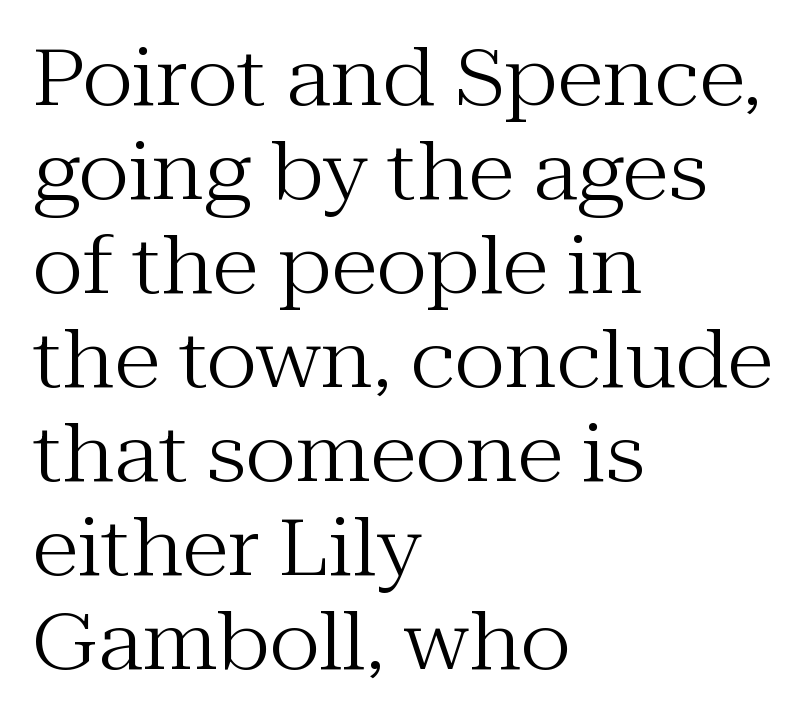
Just letters on the line, the space beneath them empty. Examine the stroke ends and you'll spot serifs. Each line starts at the same left margin while the right side varies. Is the letter spacing exaggerated? No — it looks like the ordinary default. Varying glyph widths throughout — classic text-font behaviour.
